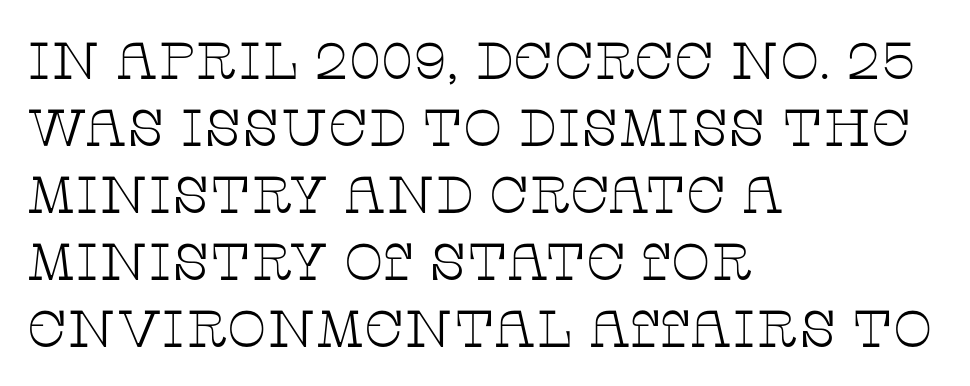
Honestly, the row spacing looks completely unremarkable. Standard letterfit; no display-style spreading of the glyphs. Where is the straight margin? On the left. Plain, unruled lines of type. If you drew a line through each stem, it would be perfectly vertical.
